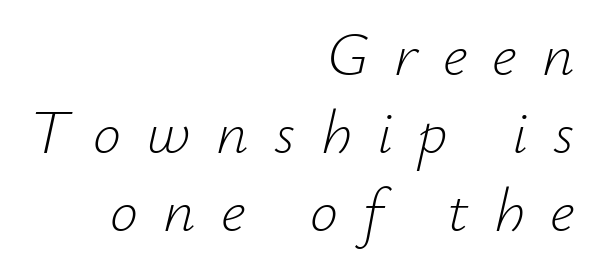
{"italic": "yes", "lean": "right", "slant_degrees": 12, "bold": "no", "weight": "light", "width": "normal", "stroke_contrast": "low", "x_height": "small", "monospaced": "no", "underline": "no", "align": "right", "line_spacing_ratio": 1.24, "letter_spacing": "wide", "letter_spacing_em": 0.4, "glyph_px": 63}
